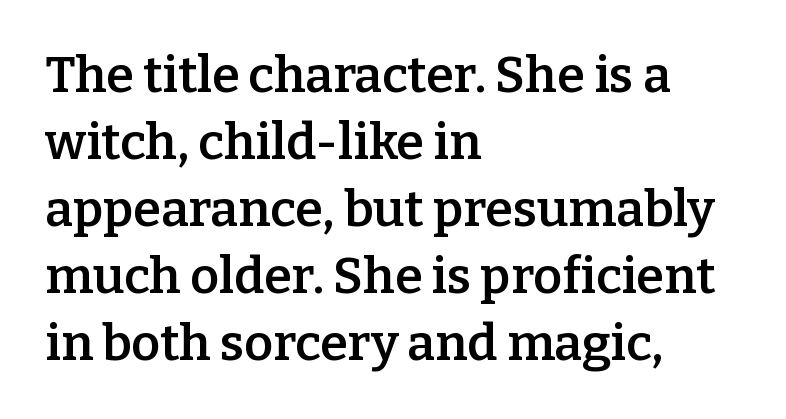
{"serif": "yes", "italic": "no", "bold": "semi", "weight": "semibold", "width": "normal", "stroke_contrast": "low", "x_height": "medium", "monospaced": "no", "underline": "no", "align": "left", "line_spacing": "normal", "line_spacing_ratio": 1.34, "letter_spacing": "normal", "letter_spacing_em": 0.0, "glyph_px": 50}
